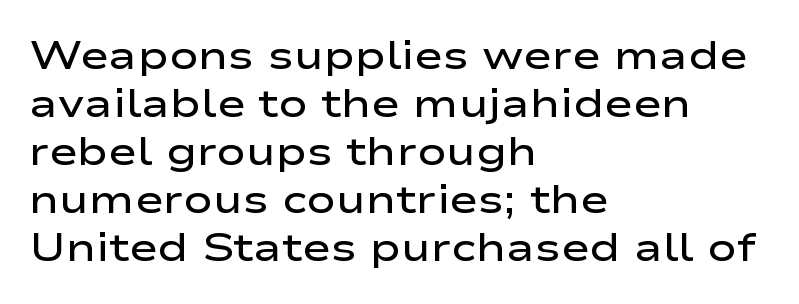
Q: Is the text bold? A: Semi-bold.
Q: Is the text italic (slanted)? A: No, it is upright.
Q: Is the typeface a serif or a sans-serif typeface? A: Sans-serif.
Q: Is the text underlined? A: No.
Q: How is the paragraph aligned? A: Left-aligned.
Q: Is the spacing between letters normal or unusually wide? A: Normal.
Q: Width (condensed, normal, or wide)? A: Wide.
Q: Stroke contrast? A: Low.
Q: x-height? A: Medium.
Q: Monospaced? A: No.
